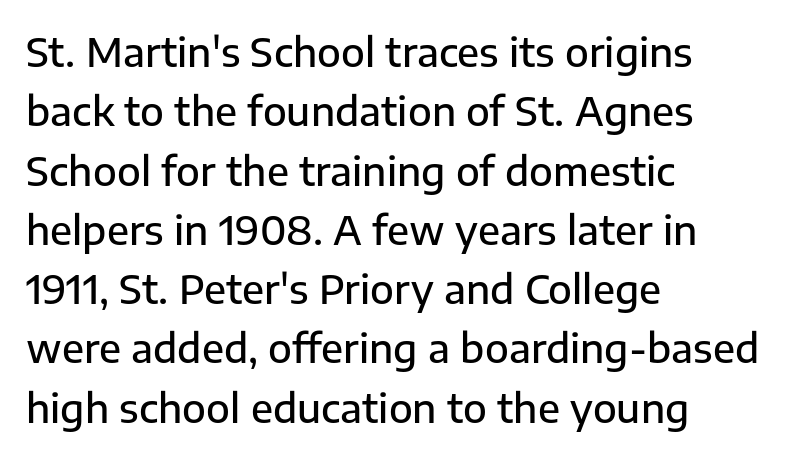
The image shows 39 px semibold sans-serif type, upright; set left-aligned, normal line spacing (1.52x), normal letter spacing, not underlined; low stroke contrast and a medium x-height.
